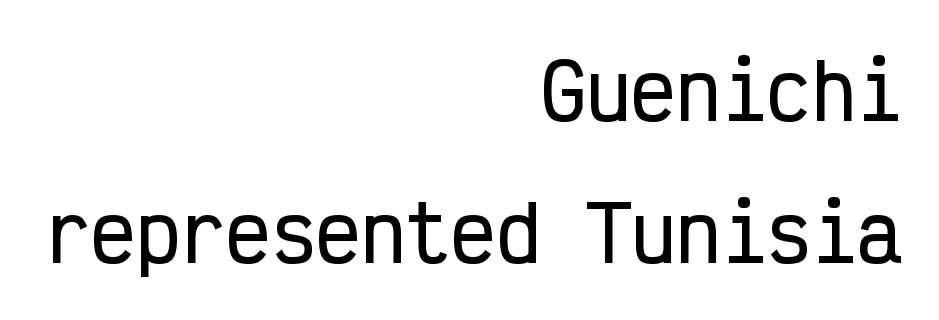
The image shows 75 px condensed sans-serif type, upright, monospaced; set right-aligned, line spacing 1.89x, normal letter spacing, not underlined; low stroke contrast and a medium x-height.
